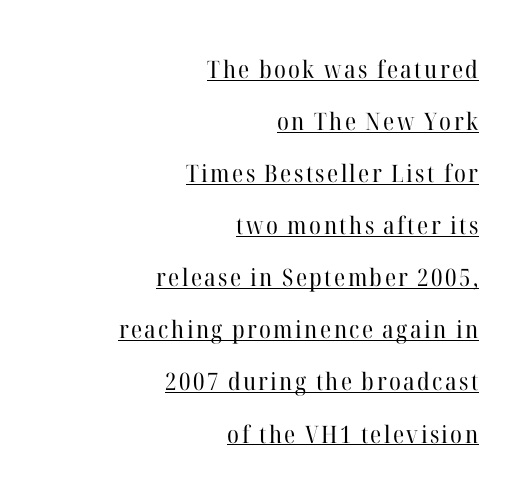
{"italic": "no", "bold": "no", "underline": "yes", "align": "right", "line_spacing": "loose", "line_spacing_ratio": 2.17, "glyph_px": 24}
